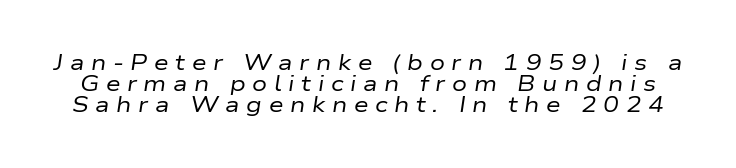
{"italic": "yes", "lean": "right", "slant_degrees": 9, "bold": "no", "underline": "no", "line_spacing": "tight", "line_spacing_ratio": 0.99, "letter_spacing": "wide", "letter_spacing_em": 0.32, "glyph_px": 21}
